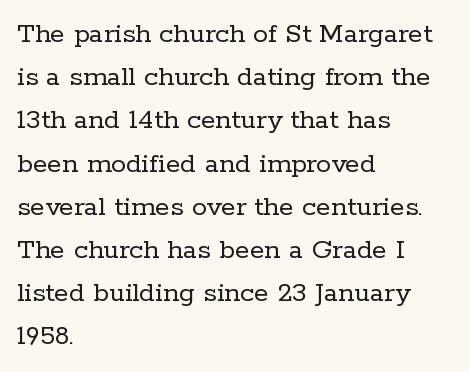
You could not count columns in this text — the font is proportionally spaced. Typeset ragged right — the left edge is the straight one. In terms of letterform style, serifs are clearly present. The letterforms sit shoulder to shoulder at normal distance.
